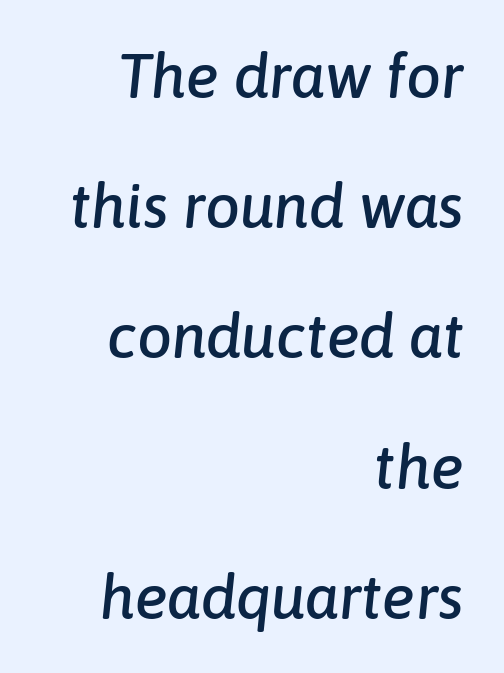
The image shows 62 px text type, italic (leaning right); set right-aligned, loose line spacing (2.1x), normal letter spacing, not underlined; low stroke contrast and a medium x-height.
